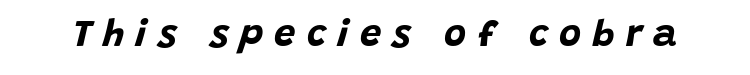
The image shows 38 px bold type, italic (leaning right); set unusually wide letter spacing (+0.29 em), not underlined; low stroke contrast and a large x-height.
